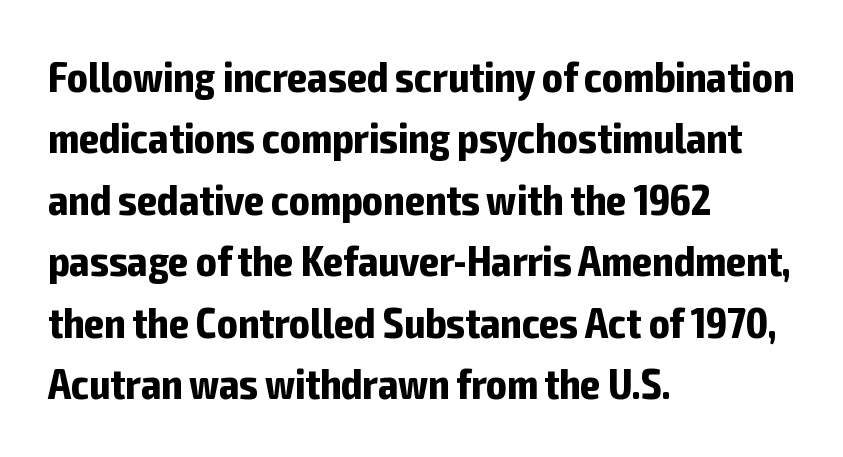
Q: Is the text bold? A: Yes.
Q: Is the text italic (slanted)? A: No, it is upright.
Q: Is the typeface a serif or a sans-serif typeface? A: Sans-serif.
Q: Is the text underlined? A: No.
Q: How is the paragraph aligned? A: Left-aligned.
Q: Is the spacing between letters normal or unusually wide? A: Normal.
Q: Is the spacing between lines tight, normal or loose? A: Normal.
Q: Width (condensed, normal, or wide)? A: Condensed.
Q: Stroke contrast? A: Low.
Q: x-height? A: Medium.
Q: Monospaced? A: No.
